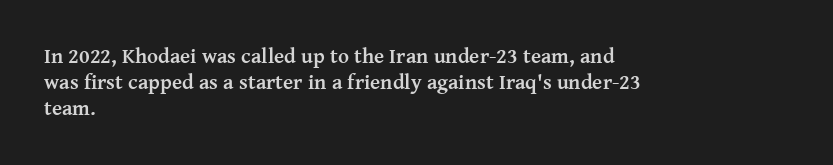
{"italic": "no", "bold": "yes", "underline": "no", "align": "left", "line_spacing_ratio": 1.23, "letter_spacing": "normal", "letter_spacing_em": 0.0, "glyph_px": 21}
